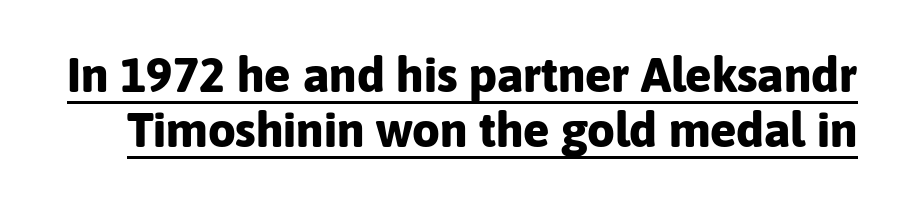
Q: Is the text bold? A: Yes.
Q: Is the text italic (slanted)? A: No, it is upright.
Q: Is the typeface a serif or a sans-serif typeface? A: Sans-serif.
Q: Is the text underlined? A: Yes.
Q: Is the spacing between letters normal or unusually wide? A: Normal.
Q: Is the spacing between lines tight, normal or loose? A: Tight.
Q: Width (condensed, normal, or wide)? A: Normal.
Q: Stroke contrast? A: Low.
Q: x-height? A: Medium.
Q: Monospaced? A: No.
